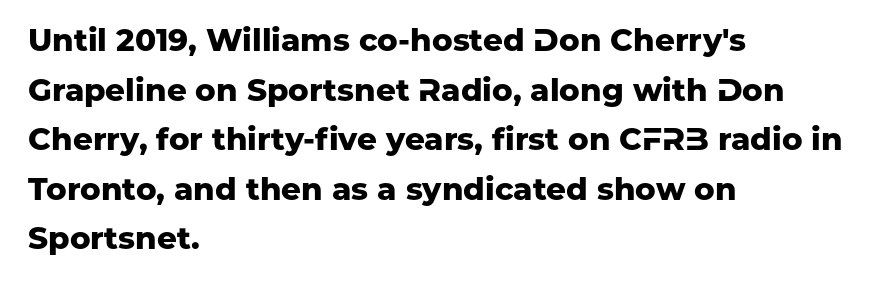
Think of a printed novel: that variable character pitch is what you see here. The passage shown stacks its lines at a standard gap. A sans-serif font was chosen for this passage. Line starts are locked; line ends wander.
